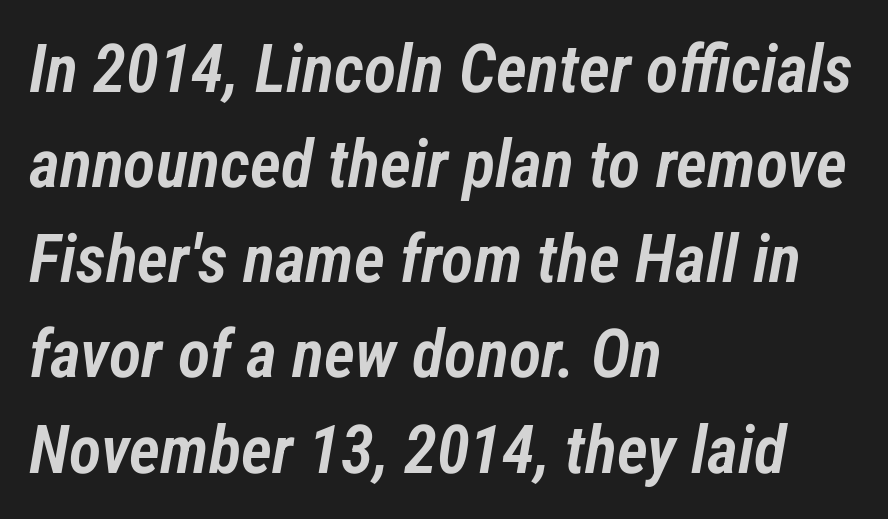
The image shows 67 px semibold, condensed type, italic (leaning right); set left-aligned, normal line spacing (1.42x), normal letter spacing, not underlined; low stroke contrast and a medium x-height.
